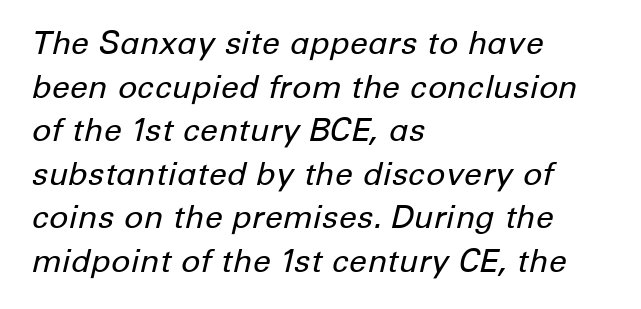
This rendering leaves character spacing at its baseline value. You could not count columns in this text — the font is proportionally spaced. The typeface has the unassuming heft of standard copy or less. Only glyphs here, with clear space below each row.
